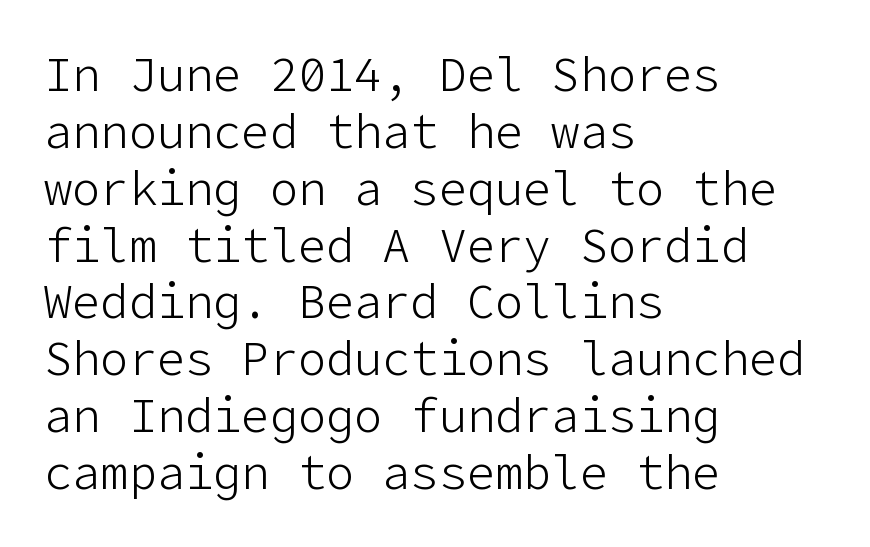
Bare-footed words on every line. Tall strokes in this sample are plumb rather than angled. Examine the stroke ends and you'll find no serifs. Where is the straight margin? On the left.
